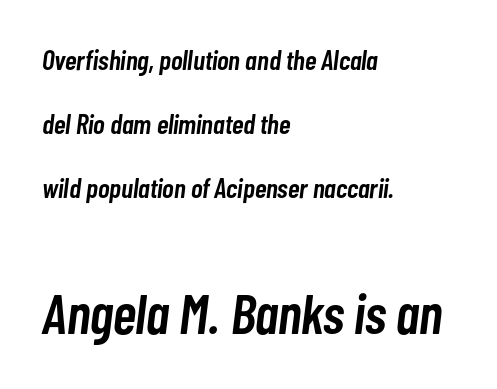
The image shows 56 px semibold, condensed type, italic (leaning right); set left-aligned, loose line spacing (2.28x), normal letter spacing, not underlined; the second (bottom) block is 2.0x larger; low stroke contrast and a medium x-height.
